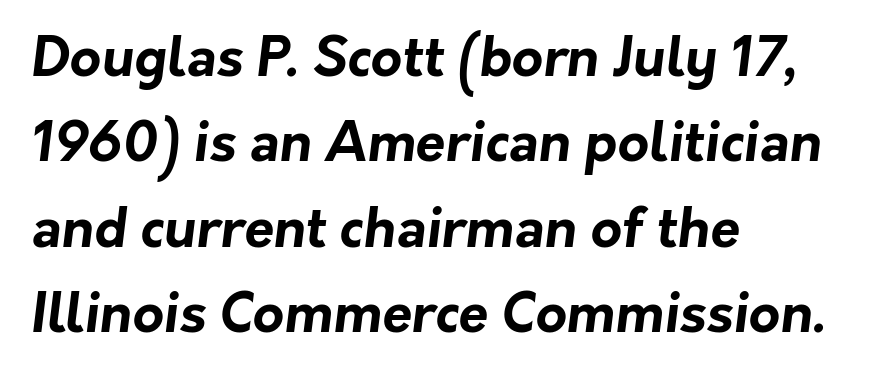
The glyphs in this specimen are sans serif. Look at the tracking — it's just the regular setting, nothing added. The baseline area is clear. Does the copy run flush right? No — it runs flush left.
